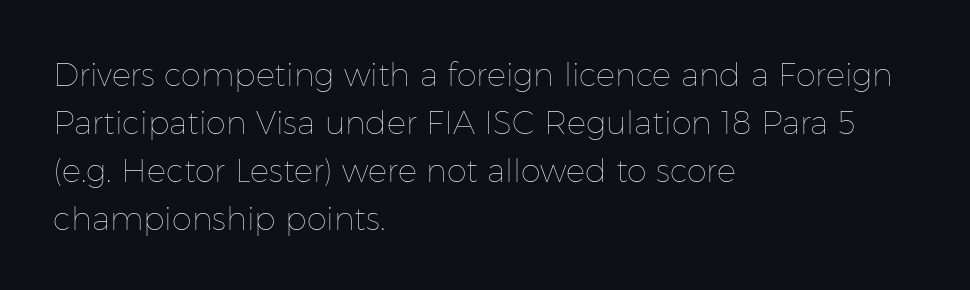
The image shows 32 px thin type, upright; set left-aligned, normal line spacing (1.5x), normal letter spacing, not underlined; low stroke contrast and a medium x-height.
